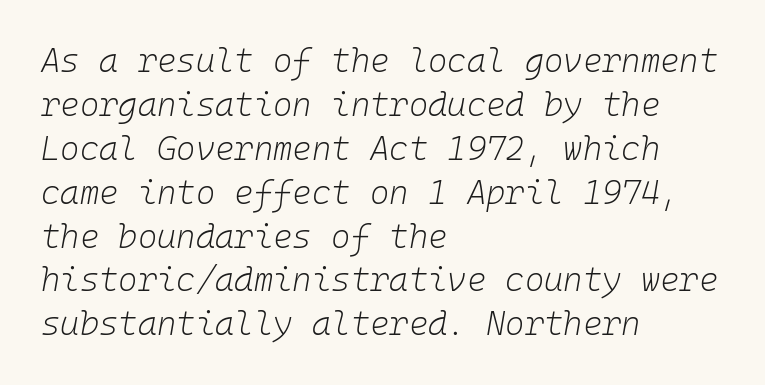
Weight class: somewhere from thin through regular. The space between consecutive lines is moderate. Check the space under the baseline: it is left empty. The lines are quadded left. Fixed-width glyphs throughout — classic coding-font behaviour. Observe the ordinary spacing: letters are neighbours, not strangers.
